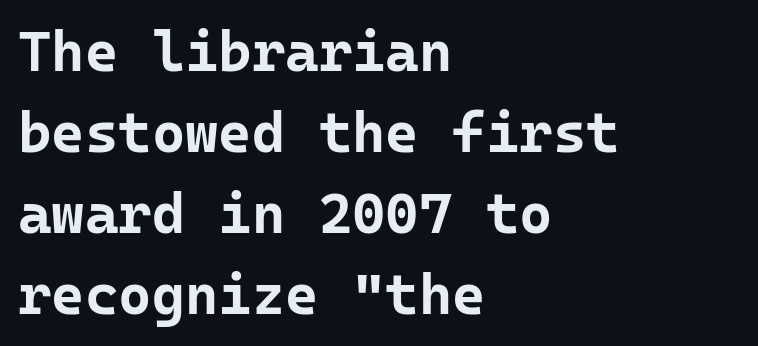
Q: Is the text bold? A: Yes.
Q: Is the text italic (slanted)? A: No, it is upright.
Q: Is the typeface a serif or a sans-serif typeface? A: Sans-serif.
Q: Is the text underlined? A: No.
Q: How is the paragraph aligned? A: Left-aligned.
Q: Is the spacing between letters normal or unusually wide? A: Normal.
Q: Is the spacing between lines tight, normal or loose? A: Normal.
Q: Width (condensed, normal, or wide)? A: Normal.
Q: Stroke contrast? A: Low.
Q: x-height? A: Medium.
Q: Monospaced? A: Yes.
